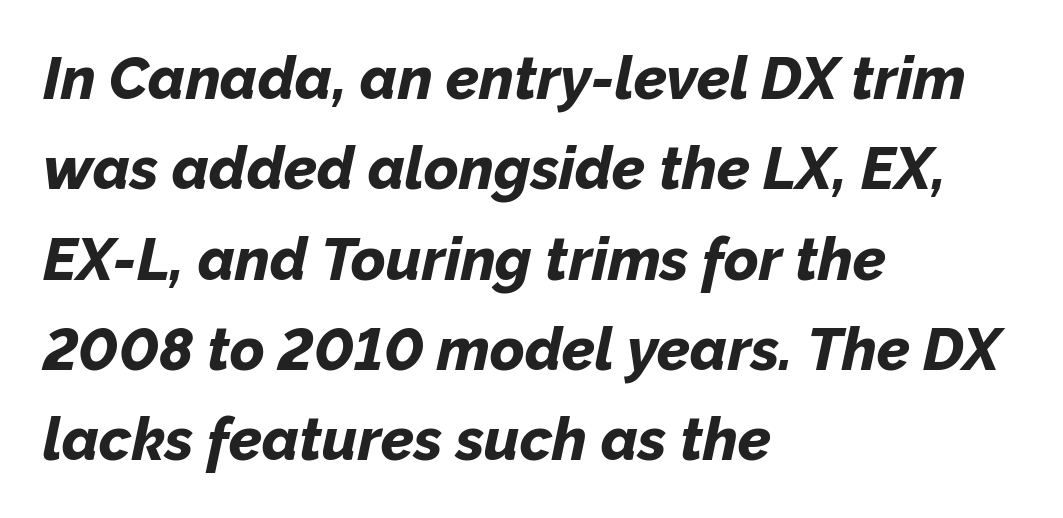
The image shows 59 px bold type, italic (leaning right); set left-aligned, normal line spacing (1.53x), normal letter spacing, not underlined; low stroke contrast and a medium x-height.
